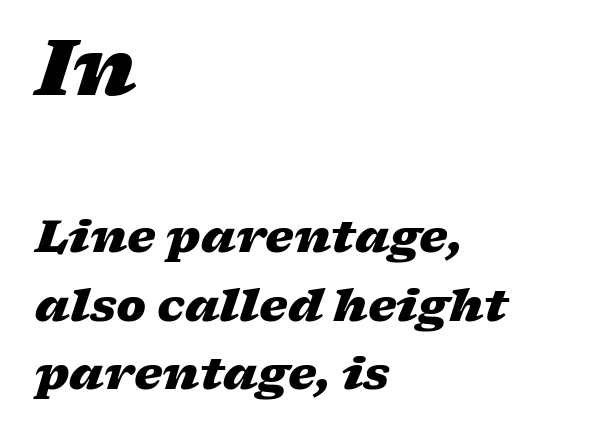
Q: Is the text bold? A: Yes.
Q: Is the text italic (slanted)? A: Yes, it leans right by about 17 degrees.
Q: Is the text underlined? A: No.
Q: How is the paragraph aligned? A: Left-aligned.
Q: Is the spacing between letters normal or unusually wide? A: Normal.
Q: Is the spacing between lines tight, normal or loose? A: Normal.
Q: Which block of text is set in a larger size, the first (top) or the second (bottom)? A: The first (top) one.
Q: Width (condensed, normal, or wide)? A: Wide.
Q: Stroke contrast? A: Low.
Q: x-height? A: Medium.
Q: Monospaced? A: No.
